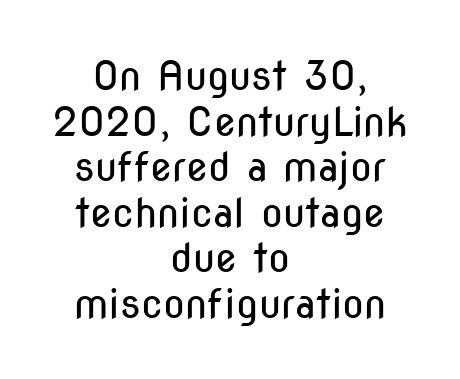
Q: Is the text bold? A: No.
Q: Is the text italic (slanted)? A: No, it is upright.
Q: Is the typeface a serif or a sans-serif typeface? A: Sans-serif.
Q: Is the text underlined? A: No.
Q: How is the paragraph aligned? A: Centered.
Q: Is the spacing between letters normal or unusually wide? A: Normal.
Q: Is the spacing between lines tight, normal or loose? A: Tight.
Q: Width (condensed, normal, or wide)? A: Condensed.
Q: Stroke contrast? A: Low.
Q: x-height? A: Medium.
Q: Monospaced? A: No.
